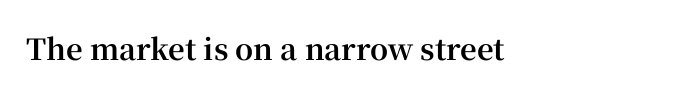
{"serif": "yes", "italic": "no", "bold": "yes", "weight": "bold", "width": "normal", "stroke_contrast": "high", "x_height": "medium", "monospaced": "no", "underline": "no", "letter_spacing": "normal", "letter_spacing_em": 0.0, "glyph_px": 29}
